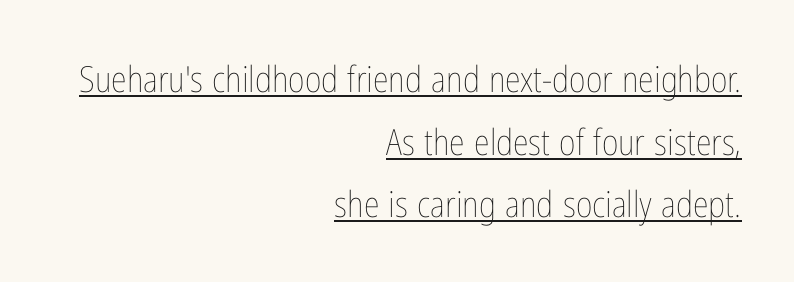
Somebody hit Ctrl+U on this one — the words are underlined. The passage shown is not bold in any degree. The typography opts for an upright posture over an oblique one. Do the characters align in a grid? No, the font is proportional.
